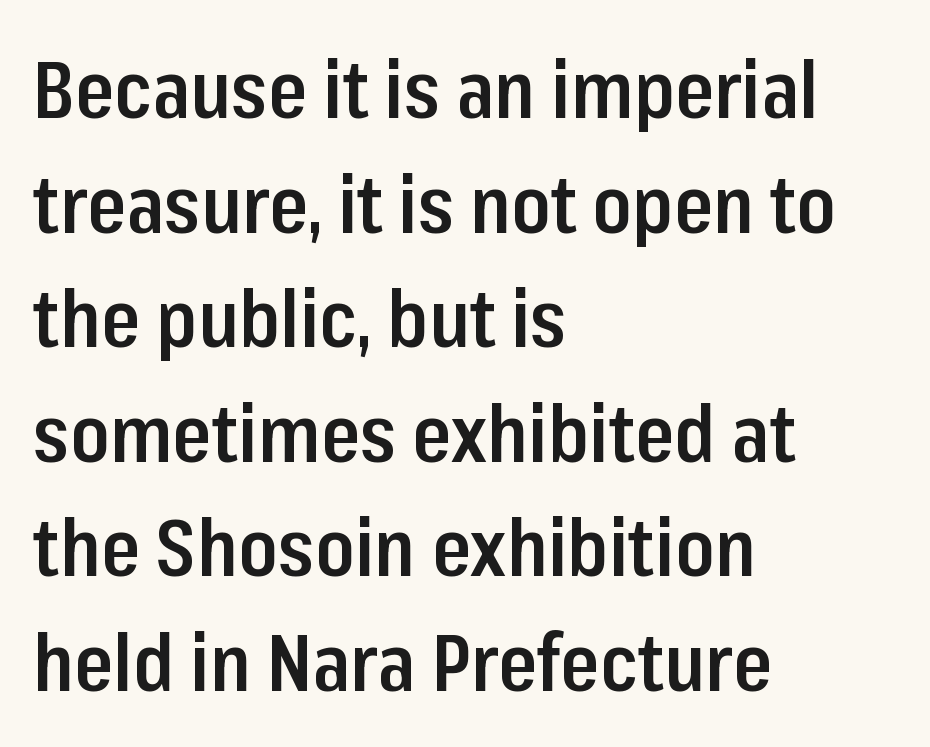
Q: Is the text bold? A: Semi-bold.
Q: Is the text italic (slanted)? A: No, it is upright.
Q: Is the typeface a serif or a sans-serif typeface? A: Sans-serif.
Q: Is the text underlined? A: No.
Q: How is the paragraph aligned? A: Left-aligned.
Q: Is the spacing between letters normal or unusually wide? A: Normal.
Q: Is the spacing between lines tight, normal or loose? A: Normal.
Q: Width (condensed, normal, or wide)? A: Condensed.
Q: Stroke contrast? A: Low.
Q: x-height? A: Medium.
Q: Monospaced? A: No.
